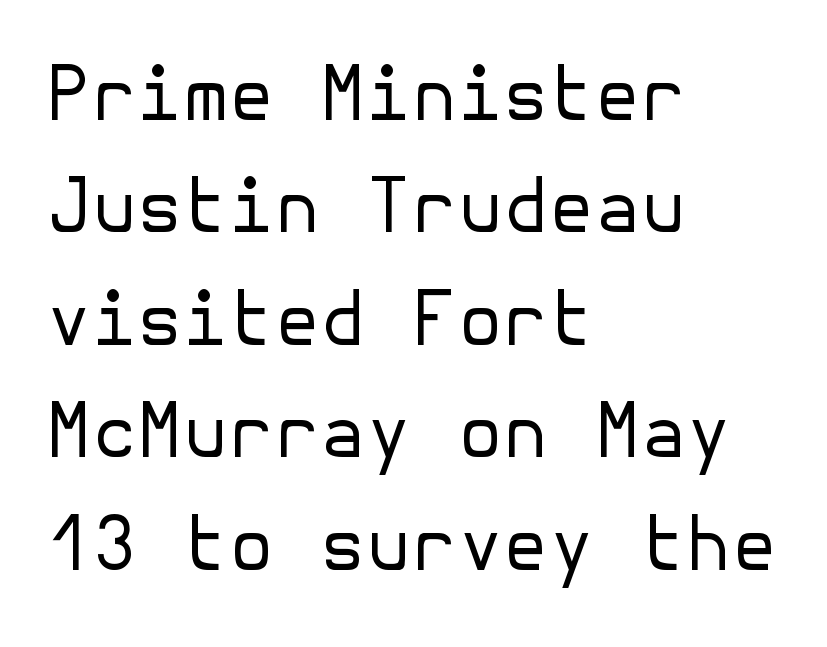
{"serif": "no", "italic": "no", "bold": "no", "weight": "regular", "width": "normal", "stroke_contrast": "low", "x_height": "medium", "underline": "no", "align": "left", "line_spacing": "normal", "line_spacing_ratio": 1.52, "letter_spacing": "normal", "letter_spacing_em": 0.0, "glyph_px": 74}
